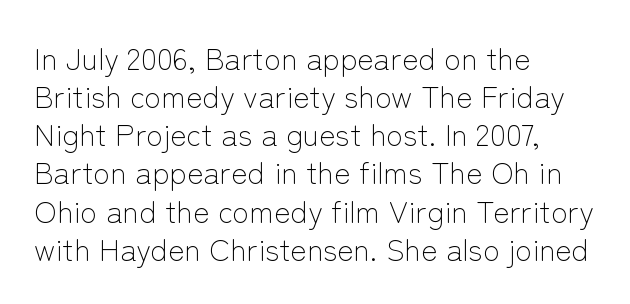
The image shows 31 px light sans-serif type, upright; set left-aligned, line spacing 1.23x, normal letter spacing, not underlined; low stroke contrast and a medium x-height.
